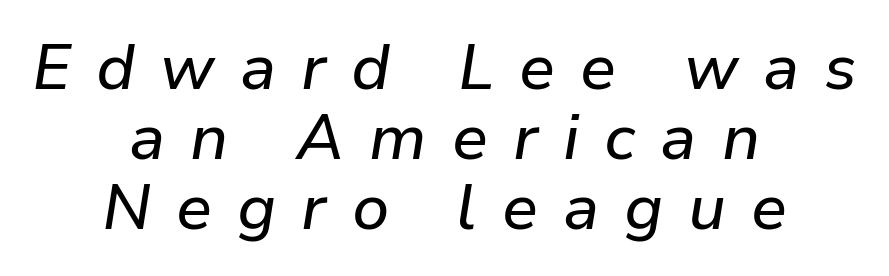
Words float on clear page, feet unadorned. Layout note: lines centered. You could barely slide anything between these rows. What stands out about the letter spacing? Its width — letters are far apart. Characters are canted at an angle relative to the baseline's perpendicular.
